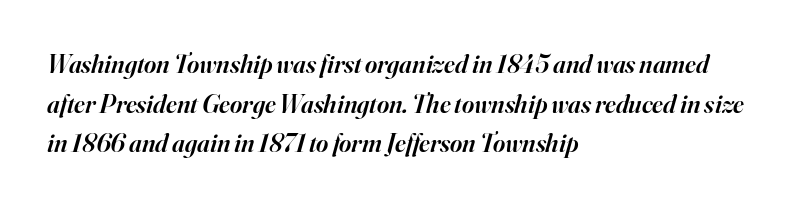
Vertically, the passage feels balanced, rows spaced as you'd expect. The rendering uses a semibold face; strokes are thickened but not to full bold. One-word summary of the alignment: left. The whole block is typeset with a tilt. These lines keep a tight, regular rhythm from letter to letter.
